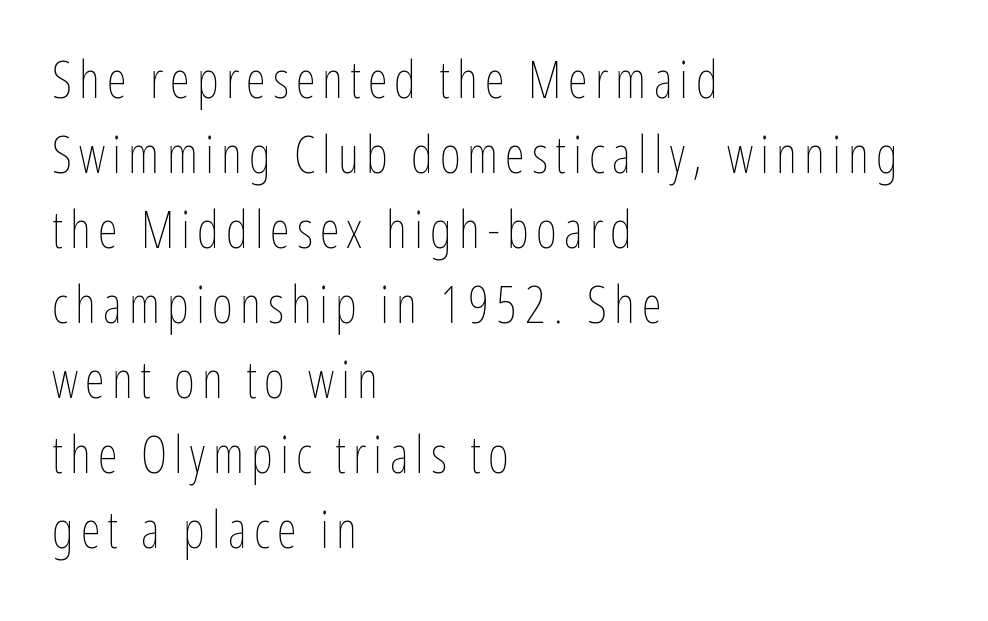
Stems and bowls with no extra thickness — not bold. Letters rest on an invisible, unmarked baseline. Quick note: not italic, upright. One glance says typical: line gaps are just what's usual.
